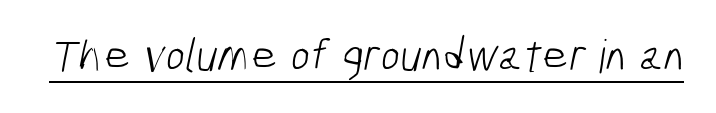
Q: Is the text bold? A: No.
Q: Is the typeface a serif or a sans-serif typeface? A: Sans-serif.
Q: Is the text underlined? A: Yes.
Q: Is the spacing between letters normal or unusually wide? A: Normal.
Q: Width (condensed, normal, or wide)? A: Condensed.
Q: Stroke contrast? A: Low.
Q: x-height? A: Medium.
Q: Monospaced? A: No.
